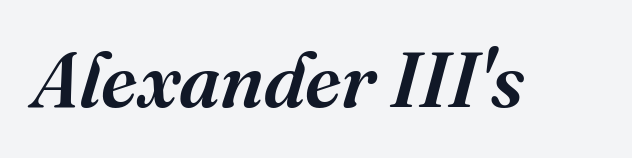
The text was rendered using a seriffed face with decorative stroke endings. Any mark beneath the type? The region is blank. Letter spacing: default. The letters advance in unequal steps, a hallmark of proportional type. The whole block is typeset with a tilt.
